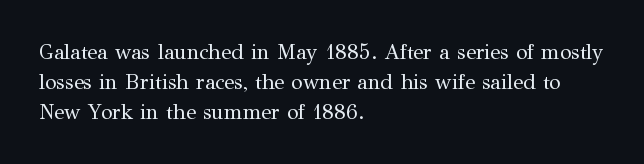
Quick note: interline space is typical. Nothing unusual about the tracking: characters are spaced as the font intends. Unmarked baselines from the first word to the last. No italicization has been applied; the sample stays upright.
